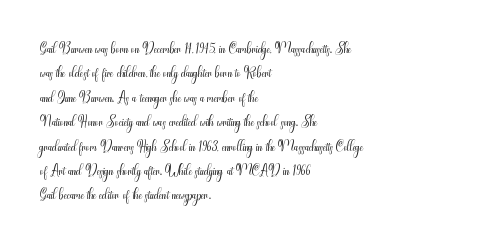
Q: Is the text bold? A: No.
Q: Is the text italic (slanted)? A: Yes.
Q: Is the text underlined? A: No.
Q: How is the paragraph aligned? A: Left-aligned.
Q: Is the spacing between letters normal or unusually wide? A: Normal.
